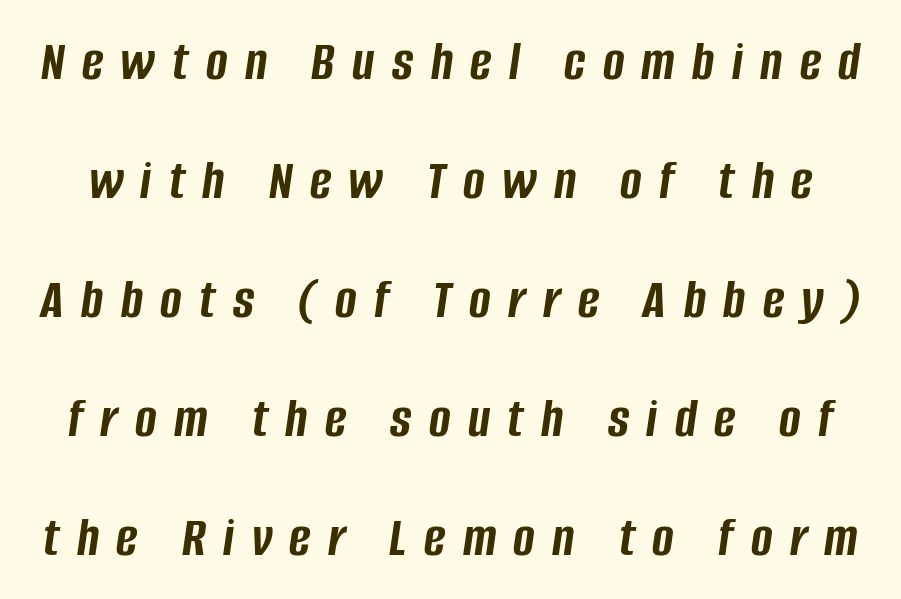
Q: Is the text bold? A: Yes.
Q: Is the text italic (slanted)? A: Yes, it leans right by about 8 degrees.
Q: Is the text underlined? A: No.
Q: Is the spacing between letters normal or unusually wide? A: Unusually wide.
Q: Is the spacing between lines tight, normal or loose? A: Loose.
Q: Width (condensed, normal, or wide)? A: Condensed.
Q: Stroke contrast? A: Low.
Q: x-height? A: Large.
Q: Monospaced? A: No.
